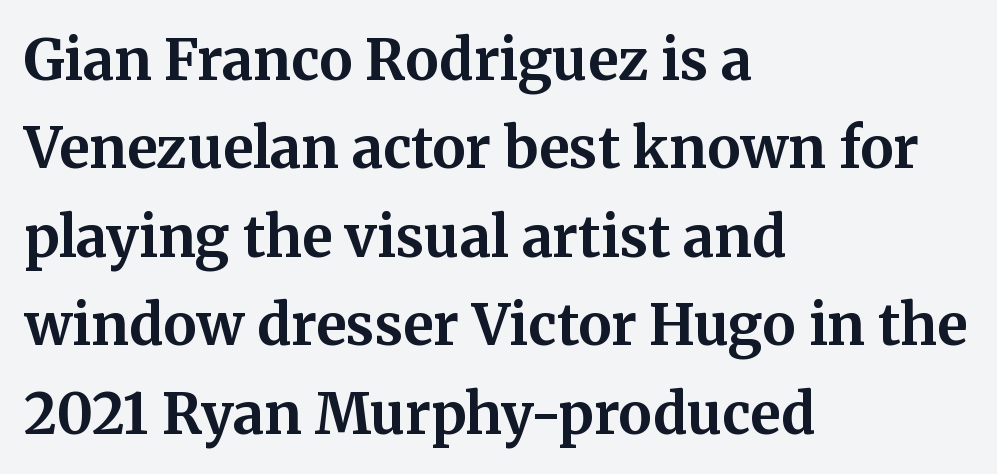
The image shows 56 px bold serif type, upright; set left-aligned, normal line spacing (1.58x), normal letter spacing, not underlined; medium stroke contrast and a medium x-height.
